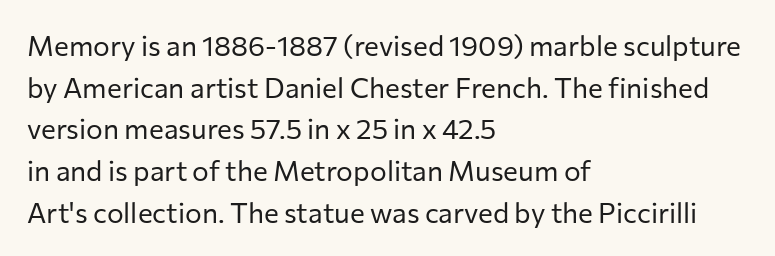
Q: Is the text bold? A: No.
Q: Is the text italic (slanted)? A: No, it is upright.
Q: Is the typeface a serif or a sans-serif typeface? A: Sans-serif.
Q: Is the text underlined? A: No.
Q: How is the paragraph aligned? A: Left-aligned.
Q: Is the spacing between letters normal or unusually wide? A: Normal.
Q: Is the spacing between lines tight, normal or loose? A: Normal.
Q: Width (condensed, normal, or wide)? A: Normal.
Q: Stroke contrast? A: Low.
Q: x-height? A: Medium.
Q: Monospaced? A: No.
